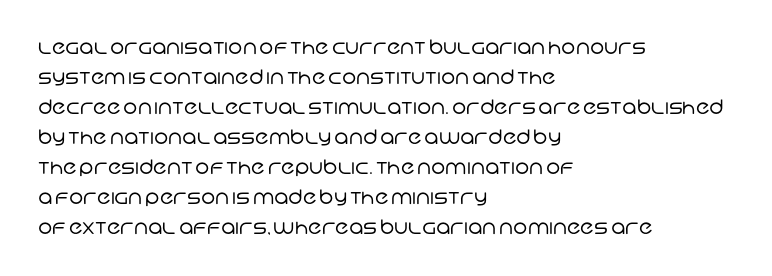
{"bold": "no", "underline": "no", "align": "left", "line_spacing": "normal", "line_spacing_ratio": 1.5, "letter_spacing": "normal", "letter_spacing_em": 0.0, "glyph_px": 20}
